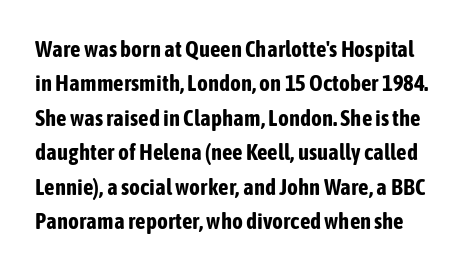
Q: Is the text bold? A: Yes.
Q: Is the text italic (slanted)? A: No, it is upright.
Q: Is the text underlined? A: No.
Q: Is the spacing between letters normal or unusually wide? A: Normal.
Q: Is the spacing between lines tight, normal or loose? A: Normal.
